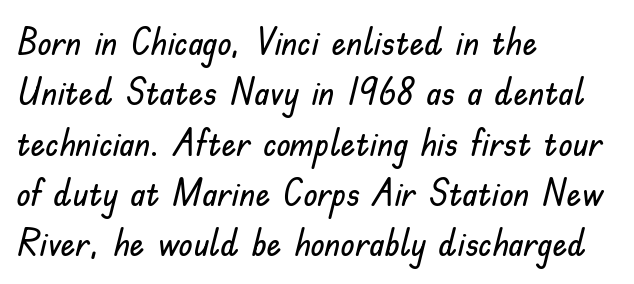
{"serif": "no", "width": "normal", "stroke_contrast": "low", "x_height": "small", "monospaced": "no", "underline": "no", "align": "left", "line_spacing": "normal", "line_spacing_ratio": 1.36, "letter_spacing": "normal", "letter_spacing_em": 0.0, "glyph_px": 37}
